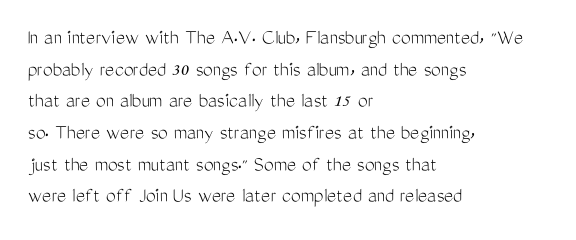
The image shows 22 px text type, upright; set left-aligned, normal line spacing (1.44x), normal letter spacing, not underlined.
